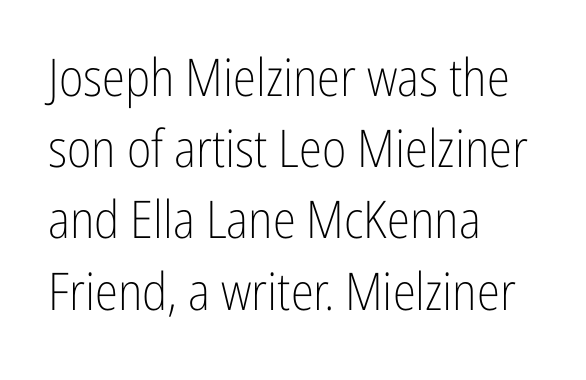
The image shows 52 px light, condensed sans-serif type, upright; set left-aligned, normal line spacing (1.37x), normal letter spacing, not underlined; low stroke contrast and a medium x-height.
